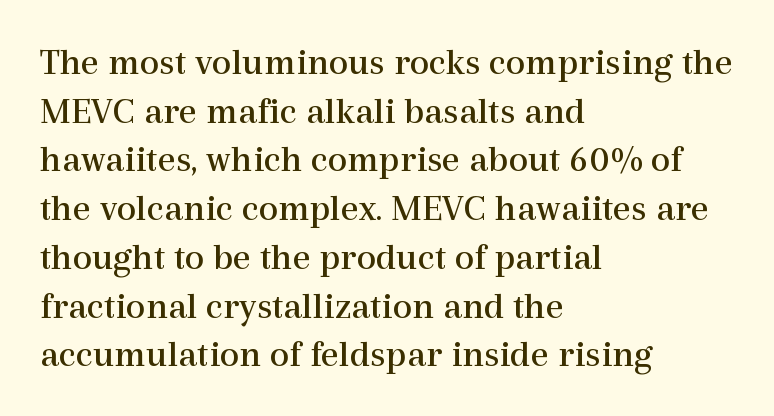
{"serif": "yes", "italic": "no", "bold": "no", "weight": "regular", "width": "normal", "x_height": "medium", "monospaced": "no", "underline": "no", "align": "left", "line_spacing": "normal", "line_spacing_ratio": 1.25, "letter_spacing": "normal", "letter_spacing_em": 0.0, "glyph_px": 39}
